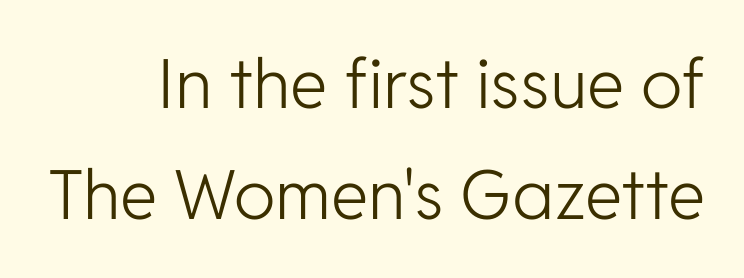
{"serif": "no", "italic": "no", "bold": "no", "weight": "light", "width": "normal", "stroke_contrast": "low", "x_height": "medium", "monospaced": "no", "underline": "no", "align": "right", "line_spacing": "normal", "line_spacing_ratio": 1.63, "letter_spacing": "normal", "letter_spacing_em": 0.0, "glyph_px": 68}
